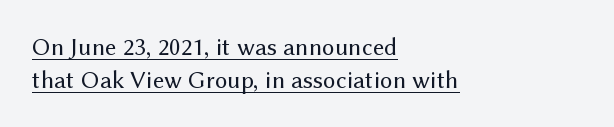
The image shows 25 px text type, upright; set left-aligned, normal line spacing (1.32x), normal letter spacing, underlined.
